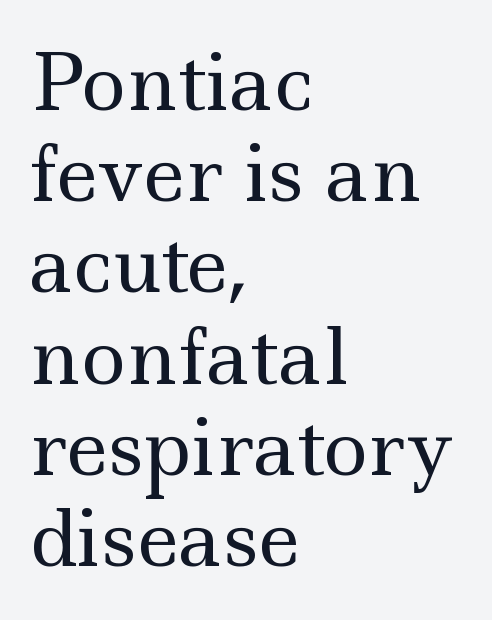
{"serif": "yes", "italic": "no", "bold": "no", "weight": "regular", "width": "wide", "x_height": "small", "monospaced": "no", "underline": "no", "align": "left", "line_spacing_ratio": 1.2, "letter_spacing": "normal", "letter_spacing_em": 0.0, "glyph_px": 76}
